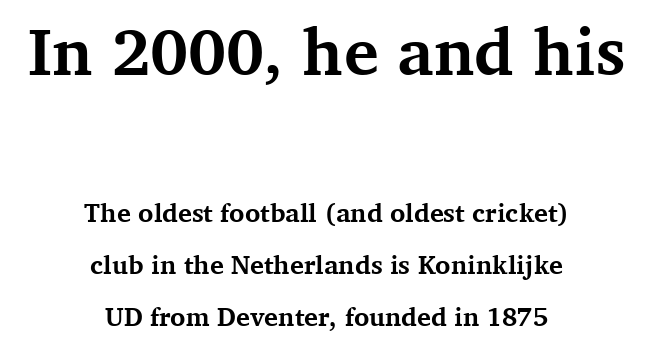
{"serif": "yes", "italic": "no", "bold": "yes", "weight": "bold", "width": "normal", "stroke_contrast": "medium", "x_height": "medium", "monospaced": "no", "underline": "no", "align": "center", "line_spacing": "loose", "line_spacing_ratio": 1.99, "letter_spacing": "normal", "letter_spacing_em": 0.0, "larger_block": "first", "size_ratio": 2.5, "glyph_px": 65}
